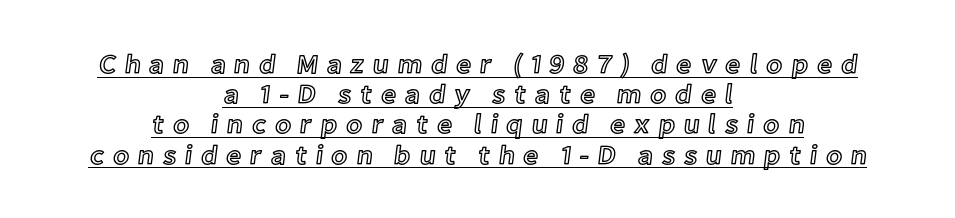
Q: Is the text italic (slanted)? A: Yes.
Q: Is the text underlined? A: Yes.
Q: How is the paragraph aligned? A: Centered.
Q: Is the spacing between letters normal or unusually wide? A: Unusually wide.
Q: Is the spacing between lines tight, normal or loose? A: Tight.
